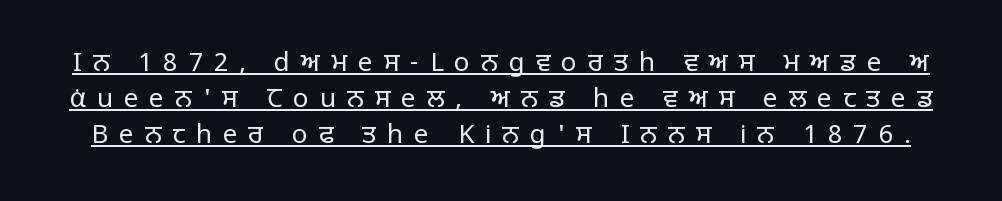
Q: Is the text bold? A: No.
Q: Is the text italic (slanted)? A: No, it is upright.
Q: Is the text underlined? A: Yes.
Q: Is the spacing between letters normal or unusually wide? A: Unusually wide.
Q: Is the spacing between lines tight, normal or loose? A: Normal.
